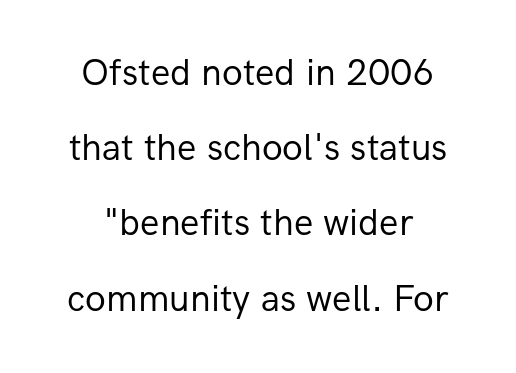
The image shows 38 px regular-weight sans-serif type, upright; set centered, loose line spacing (1.98x), normal letter spacing, not underlined; low stroke contrast and a medium x-height.
